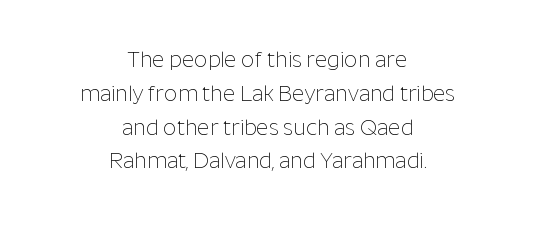
A quiet, ordinary-to-light weight characterises the typeface. Compared with typical paragraphs, the rows here are spaced about the same. This sample uses an upright cut, with every glyph sitting square on the baseline. The rendering positions every line midway between the sides. Any mark beneath the type? The region is blank. Letter spacing: default.
